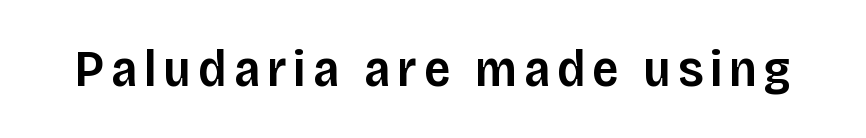
Q: Is the text bold? A: Semi-bold.
Q: Is the text italic (slanted)? A: No, it is upright.
Q: Is the typeface a serif or a sans-serif typeface? A: Sans-serif.
Q: Is the text underlined? A: No.
Q: Width (condensed, normal, or wide)? A: Normal.
Q: Stroke contrast? A: Low.
Q: x-height? A: Large.
Q: Monospaced? A: No.
